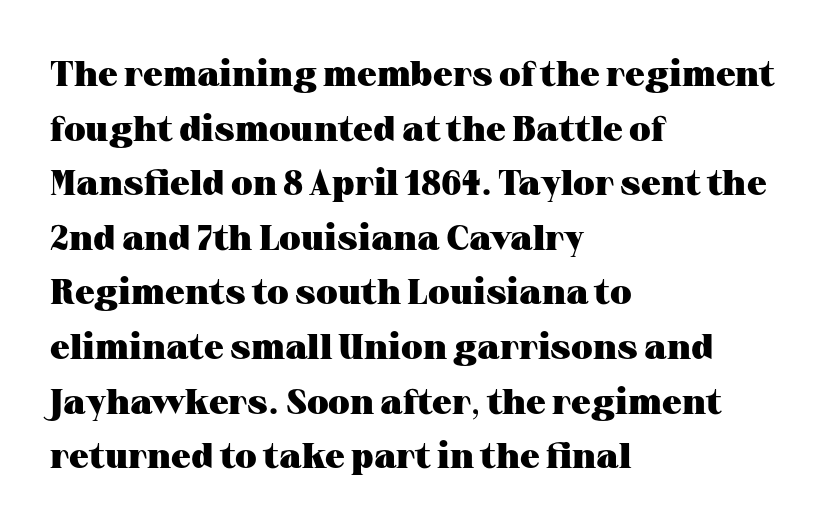
The rendering keeps characters at their native spacing. Compared with a centered layout, this one pins lines to the left instead. The strokes are fattened all the way to bold. Do the characters align in a grid? No, the font is proportional. These lines are composed in type with serifs.
